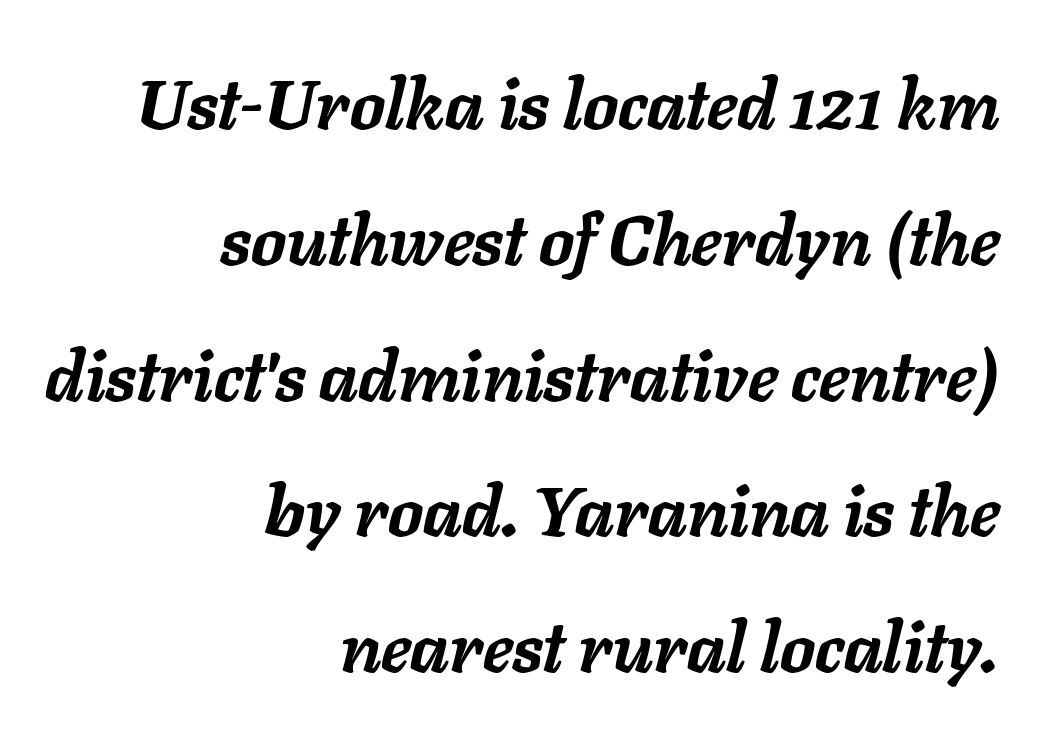
The image shows 70 px semibold type, italic (leaning right); set right-aligned, loose line spacing (1.94x), normal letter spacing, not underlined; low stroke contrast and a medium x-height.
